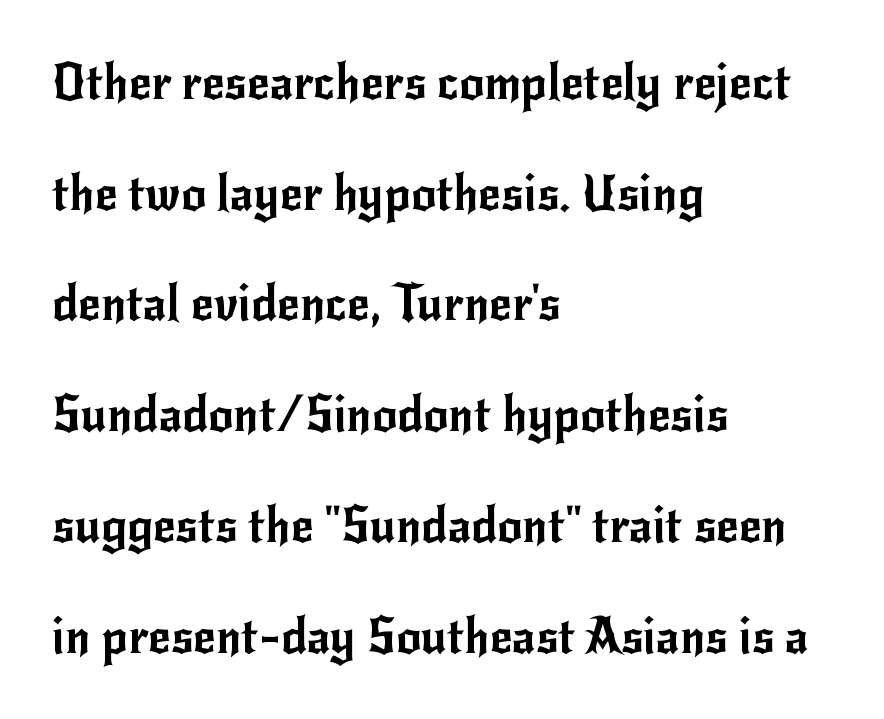
{"serif": "no", "italic": "no", "width": "normal", "stroke_contrast": "low", "x_height": "small", "monospaced": "no", "underline": "no", "align": "left", "line_spacing": "loose", "line_spacing_ratio": 2.26, "letter_spacing": "normal", "letter_spacing_em": 0.0, "glyph_px": 49}
